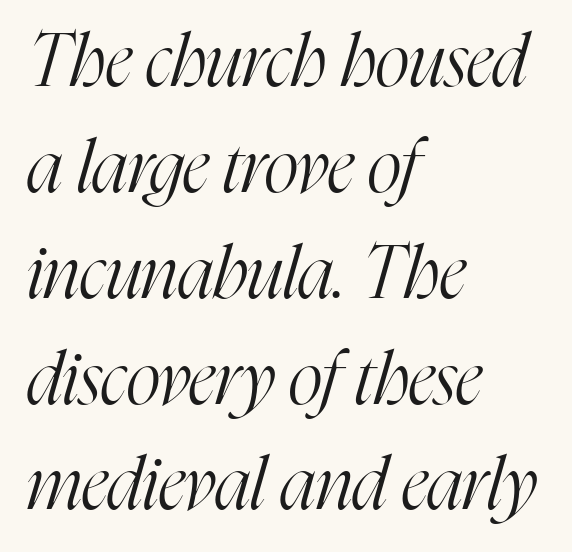
{"serif": "yes", "italic": "yes", "lean": "right", "slant_degrees": 16, "bold": "no", "weight": "light", "width": "condensed", "stroke_contrast": "high", "x_height": "medium", "monospaced": "no", "underline": "no", "align": "left", "line_spacing": "normal", "line_spacing_ratio": 1.45, "letter_spacing": "normal", "letter_spacing_em": 0.0, "glyph_px": 73}
